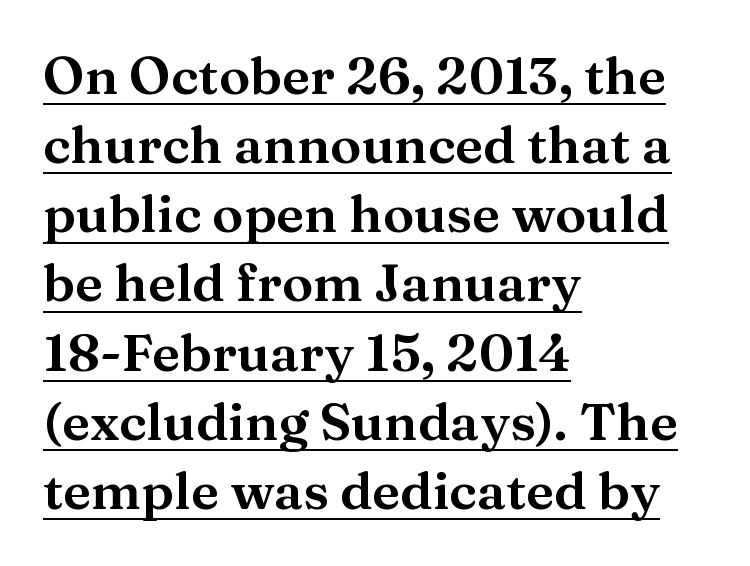
The image shows 52 px wide serif type, upright; set left-aligned, normal line spacing (1.33x), normal letter spacing, underlined; medium stroke contrast and a medium x-height.
